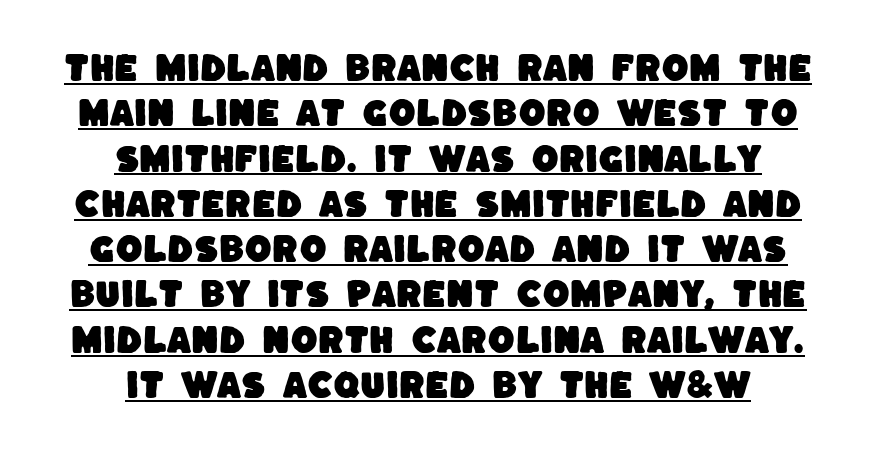
This is underlined copy, the kind a proofreader might mark for attention. This rendering employs a face without finishing strokes, i.e., a sans-serif. Here the designer chose a conventional face with non-uniform glyph widths. Notice how the passage keeps no hard edge, just a central spine.
